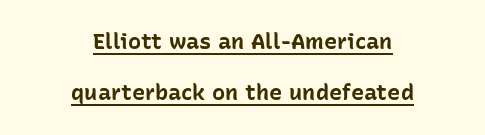
The image shows 22 px bold type, upright; set centered, loose line spacing (2.32x), normal letter spacing, underlined.
